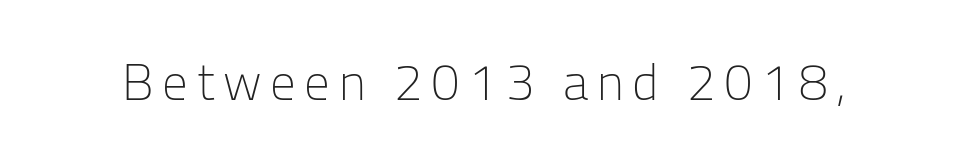
Is this a heavy cut? Hardly; it is regular or lighter. Think of a printed novel: that variable character pitch is what you see here. Descenders are the only things crossing below the line. The lettering holds an erect, upright posture throughout. To sum up the face: it is a sans, with no serifs.
